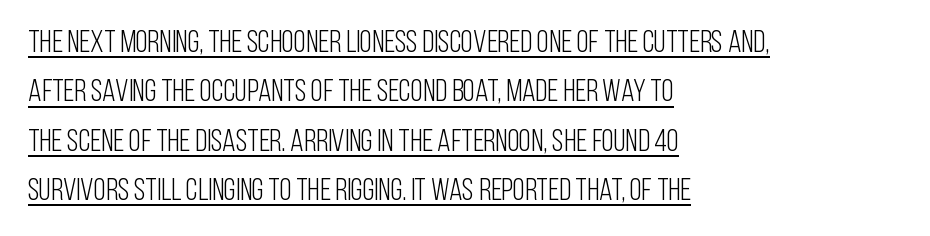
The rendered words wear a rule along their underside. To sum up the face: it is a sans, with no serifs. Students, note that the glyphs here touch the page at normal intervals. Compared with a centered layout, this one pins lines to the left instead.
